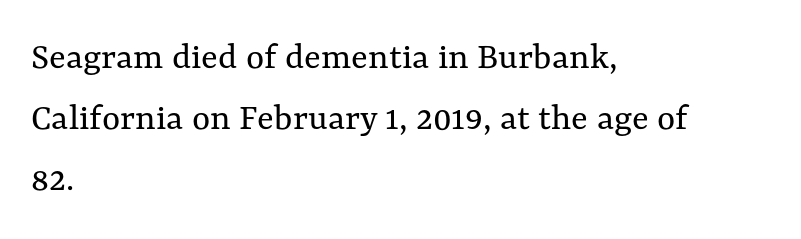
{"italic": "no", "bold": "no", "weight": "regular", "width": "normal", "stroke_contrast": "medium", "x_height": "medium", "monospaced": "no", "underline": "no", "align": "left", "line_spacing": "normal", "line_spacing_ratio": 1.57, "letter_spacing": "normal", "letter_spacing_em": 0.0, "glyph_px": 39}
